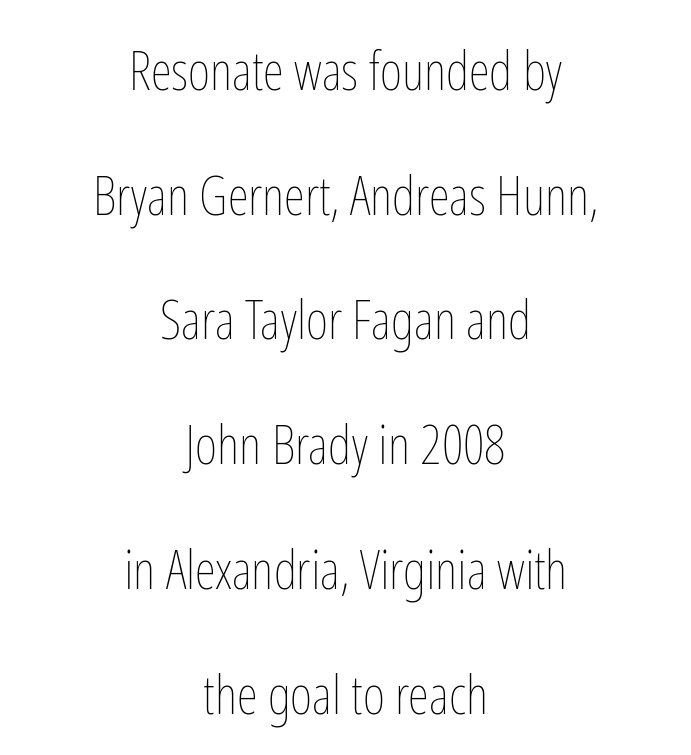
Q: Is the text bold? A: No.
Q: Is the text italic (slanted)? A: No, it is upright.
Q: Is the text underlined? A: No.
Q: How is the paragraph aligned? A: Centered.
Q: Is the spacing between letters normal or unusually wide? A: Normal.
Q: Is the spacing between lines tight, normal or loose? A: Loose.
Q: Width (condensed, normal, or wide)? A: Condensed.
Q: Stroke contrast? A: Low.
Q: x-height? A: Medium.
Q: Monospaced? A: No.
